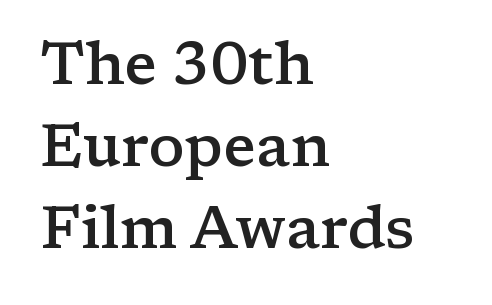
{"serif": "yes", "italic": "no", "bold": "semi", "weight": "semibold", "width": "wide", "stroke_contrast": "low", "x_height": "medium", "monospaced": "no", "underline": "no", "align": "left", "line_spacing": "normal", "line_spacing_ratio": 1.39, "letter_spacing": "normal", "letter_spacing_em": 0.0, "glyph_px": 59}
